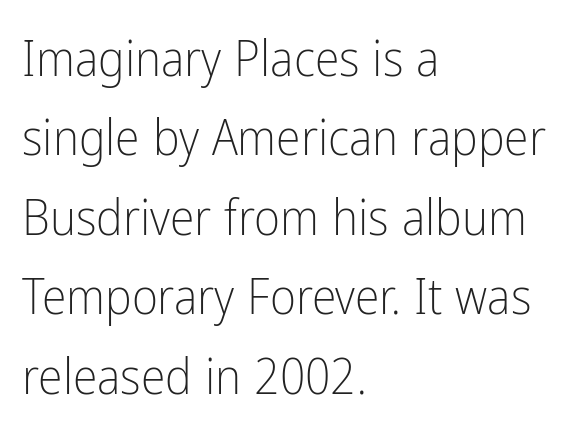
The image shows 50 px light, condensed sans-serif type, upright; set left-aligned, normal line spacing (1.59x), normal letter spacing, not underlined; low stroke contrast and a medium x-height.
